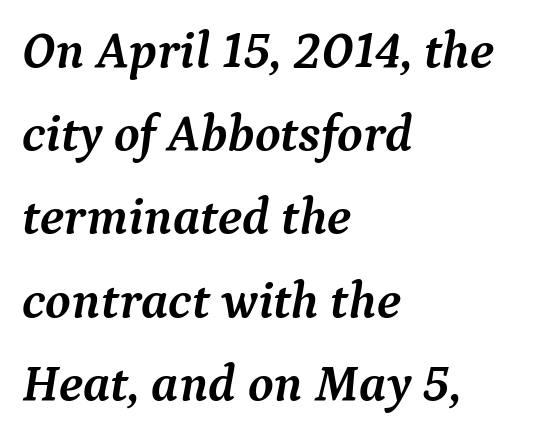
Q: Is the text bold? A: Yes.
Q: Is the text italic (slanted)? A: Yes, it leans right by about 9 degrees.
Q: Is the typeface a serif or a sans-serif typeface? A: Serif.
Q: Is the text underlined? A: No.
Q: How is the paragraph aligned? A: Left-aligned.
Q: Is the spacing between letters normal or unusually wide? A: Normal.
Q: Is the spacing between lines tight, normal or loose? A: Normal.
Q: Width (condensed, normal, or wide)? A: Normal.
Q: Stroke contrast? A: Medium.
Q: x-height? A: Medium.
Q: Monospaced? A: No.
